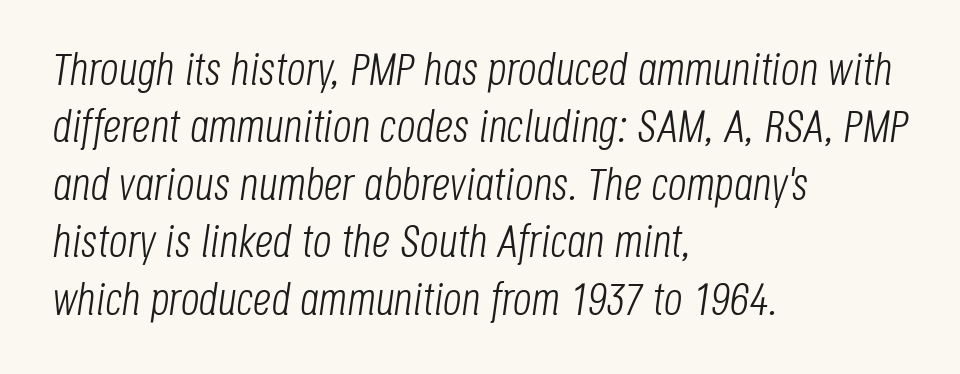
The image shows 46 px light, condensed type, italic (leaning right); set left-aligned, normal line spacing (1.25x), normal letter spacing, not underlined; low stroke contrast and a large x-height.
